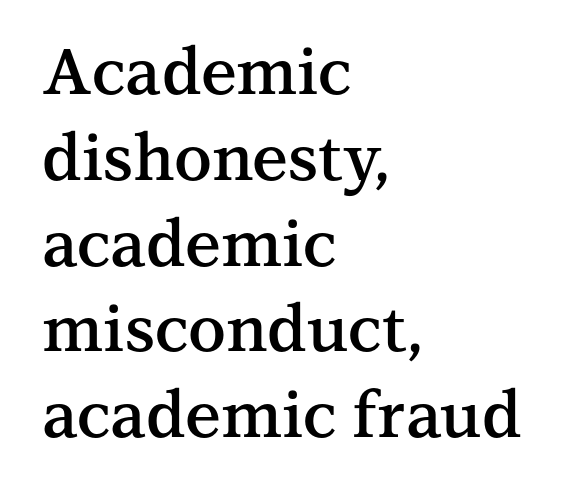
Q: Is the text bold? A: Semi-bold.
Q: Is the text italic (slanted)? A: No, it is upright.
Q: Is the typeface a serif or a sans-serif typeface? A: Serif.
Q: Is the text underlined? A: No.
Q: How is the paragraph aligned? A: Left-aligned.
Q: Is the spacing between letters normal or unusually wide? A: Normal.
Q: Is the spacing between lines tight, normal or loose? A: Normal.
Q: Width (condensed, normal, or wide)? A: Normal.
Q: Stroke contrast? A: Medium.
Q: x-height? A: Medium.
Q: Monospaced? A: No.
